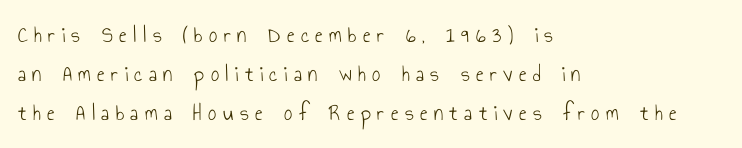
{"italic": "no", "bold": "no", "underline": "no", "align": "left", "line_spacing": "normal", "line_spacing_ratio": 1.69, "letter_spacing": "wide", "letter_spacing_em": 0.28, "glyph_px": 23}
